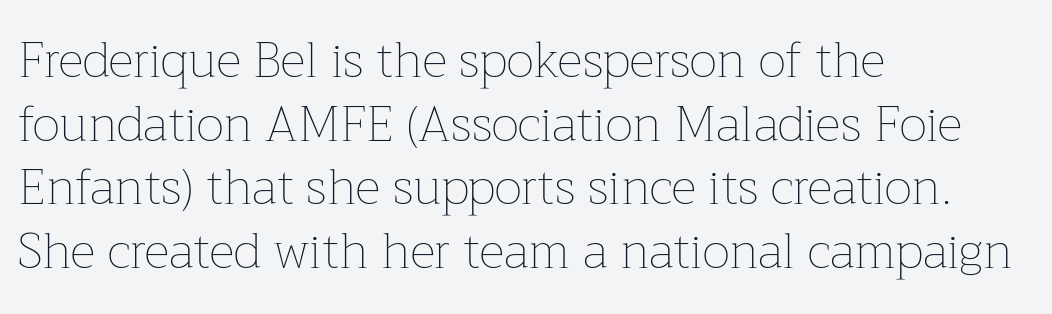
{"italic": "no", "bold": "no", "weight": "thin", "width": "normal", "stroke_contrast": "low", "x_height": "medium", "monospaced": "no", "underline": "no", "align": "left", "line_spacing": "normal", "line_spacing_ratio": 1.3, "letter_spacing": "normal", "letter_spacing_em": 0.0, "glyph_px": 49}
